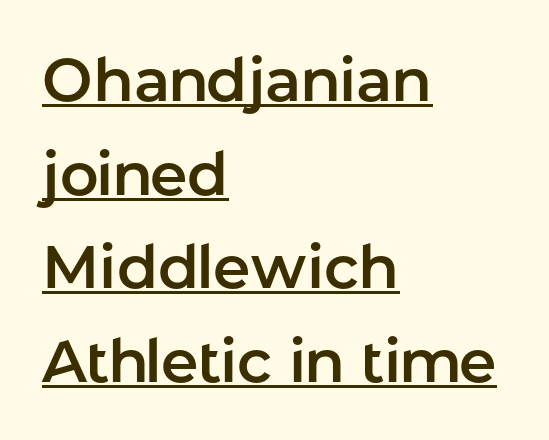
The font family rendered here belongs to the sans-serif group. Nothing unusual about the tracking: characters are spaced as the font intends. Ascenders rise straight up at ninety degrees. The words here are underlined. Varying glyph widths throughout — classic text-font behaviour. The lines sit at an ordinary, default distance from one another.
